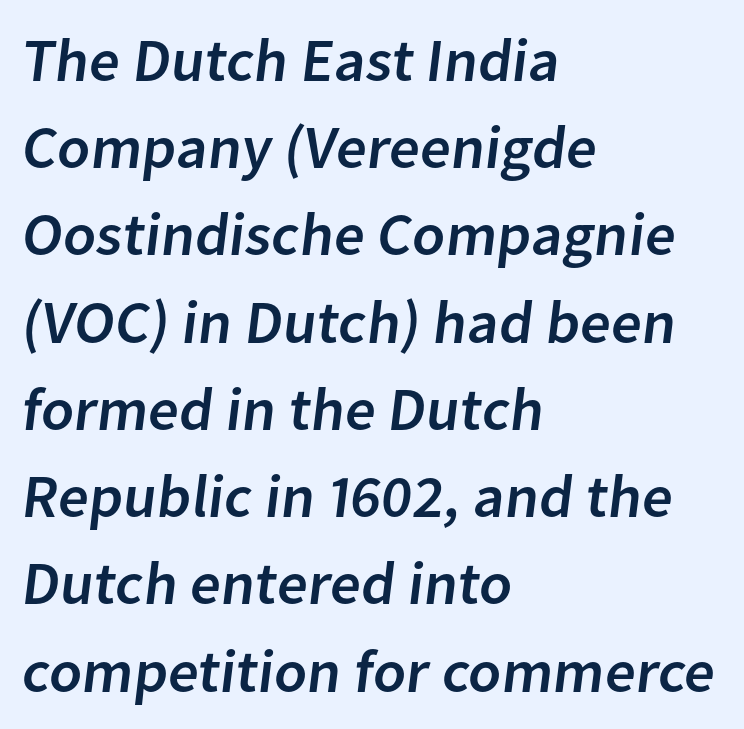
Q: Is the typeface a serif or a sans-serif typeface? A: Sans-serif.
Q: Is the text underlined? A: No.
Q: How is the paragraph aligned? A: Left-aligned.
Q: Is the spacing between letters normal or unusually wide? A: Normal.
Q: Is the spacing between lines tight, normal or loose? A: Normal.
Q: Width (condensed, normal, or wide)? A: Normal.
Q: Stroke contrast? A: Low.
Q: x-height? A: Medium.
Q: Monospaced? A: No.
